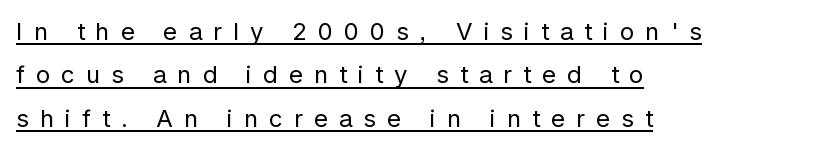
{"italic": "no", "bold": "no", "underline": "yes", "align": "left", "line_spacing_ratio": 1.81, "letter_spacing": "wide", "letter_spacing_em": 0.46, "glyph_px": 24}
